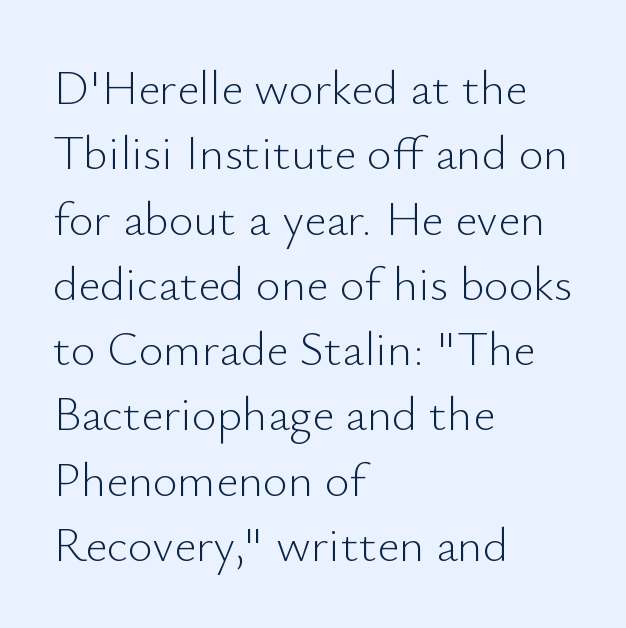
Q: Is the text bold? A: No.
Q: Is the text italic (slanted)? A: No, it is upright.
Q: Is the typeface a serif or a sans-serif typeface? A: Sans-serif.
Q: Is the text underlined? A: No.
Q: How is the paragraph aligned? A: Left-aligned.
Q: Is the spacing between letters normal or unusually wide? A: Normal.
Q: Is the spacing between lines tight, normal or loose? A: Normal.
Q: Width (condensed, normal, or wide)? A: Normal.
Q: Stroke contrast? A: Low.
Q: x-height? A: Small.
Q: Monospaced? A: No.
